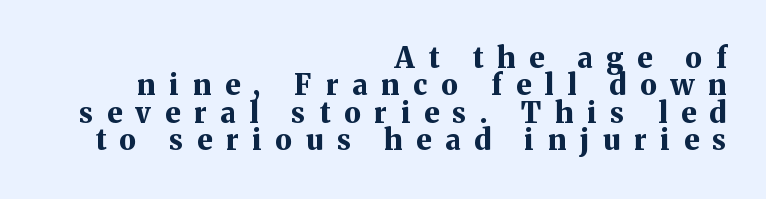
This sample uses expanded letter spacing, leaving extra air between glyphs. Posture: vertical. Heavy, bold letterforms. You could not count columns in this text — the font is proportionally spaced.
